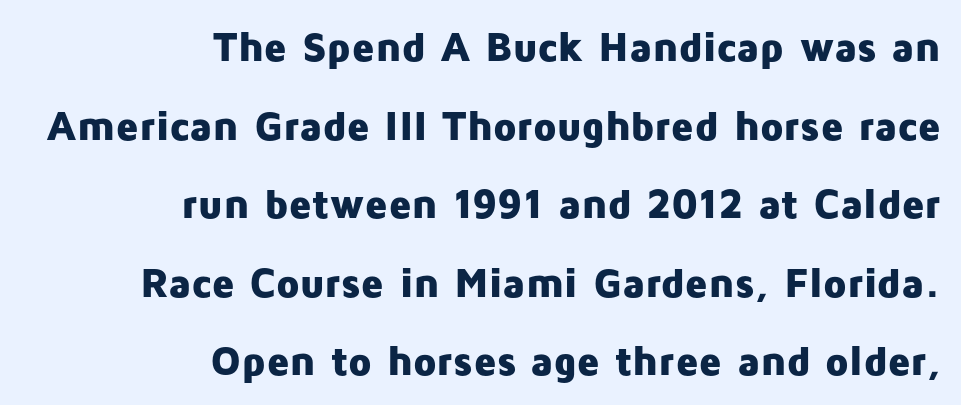
{"serif": "no", "italic": "no", "bold": "yes", "weight": "heavy", "width": "normal", "stroke_contrast": "low", "x_height": "medium", "monospaced": "no", "underline": "no", "align": "right", "line_spacing_ratio": 1.87, "letter_spacing": "normal", "letter_spacing_em": 0.0, "glyph_px": 42}
